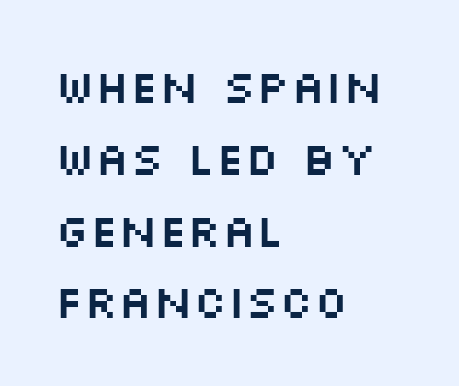
The image shows 46 px wide sans-serif type, upright; set left-aligned, normal line spacing (1.56x), normal letter spacing, not underlined; medium stroke contrast and a large x-height.
